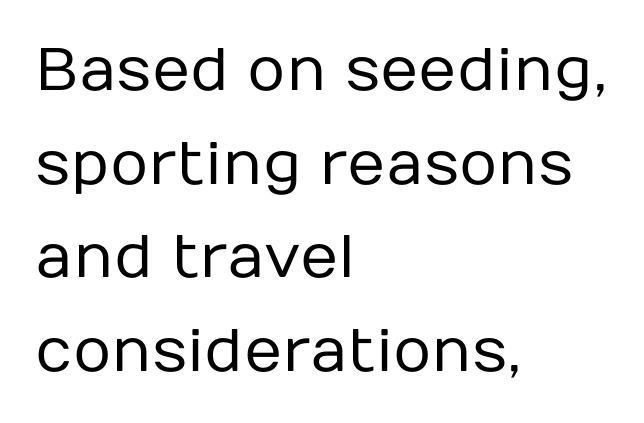
Alignment: flush left. Here the designer chose a conventional face with non-uniform glyph widths. The typeface chosen for these lines omits serifs. Look at the tracking — it's just the regular setting, nothing added. Regarding leading, the lines here are spaced in the standard way.
